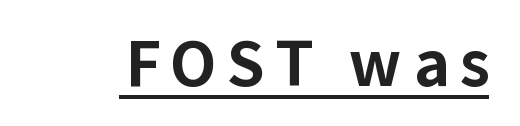
Character widths vary here, with narrow letters taking less room than wide ones. Notice how thick the strokes are: this is what a full bold looks like. The font's upright variant was chosen for this text. Caption: lettering with a line underneath.
